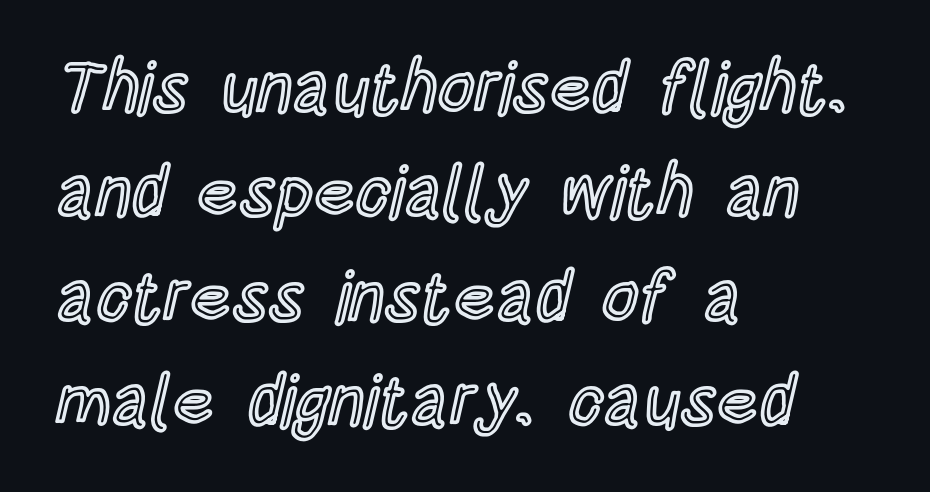
Q: Is the text italic (slanted)? A: Yes.
Q: Is the text underlined? A: No.
Q: How is the paragraph aligned? A: Left-aligned.
Q: Is the spacing between letters normal or unusually wide? A: Normal.
Q: Is the spacing between lines tight, normal or loose? A: Normal.
Q: Width (condensed, normal, or wide)? A: Condensed.
Q: x-height? A: Large.
Q: Monospaced? A: No.
